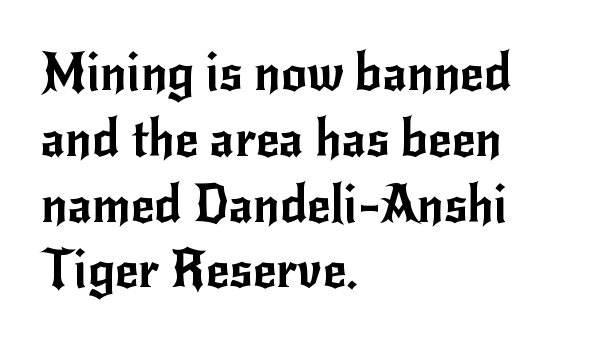
Q: Is the text italic (slanted)? A: No, it is upright.
Q: Is the typeface a serif or a sans-serif typeface? A: Sans-serif.
Q: Is the text underlined? A: No.
Q: How is the paragraph aligned? A: Left-aligned.
Q: Is the spacing between letters normal or unusually wide? A: Normal.
Q: Is the spacing between lines tight, normal or loose? A: Normal.
Q: Width (condensed, normal, or wide)? A: Normal.
Q: Stroke contrast? A: Low.
Q: x-height? A: Small.
Q: Monospaced? A: No.
